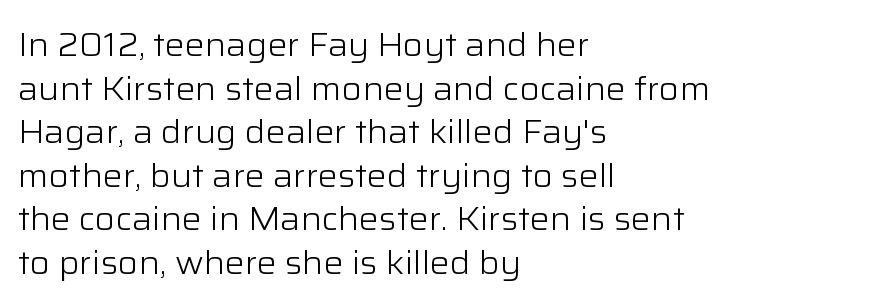
Beneath every word, the page is bare. Successive baselines arrive at the customary interval. Think of a printed novel: that variable character pitch is what you see here. Line beginnings align vertically; line endings do not. A sans-serif font was chosen for this passage. No italicization has been applied; the sample stays upright.
